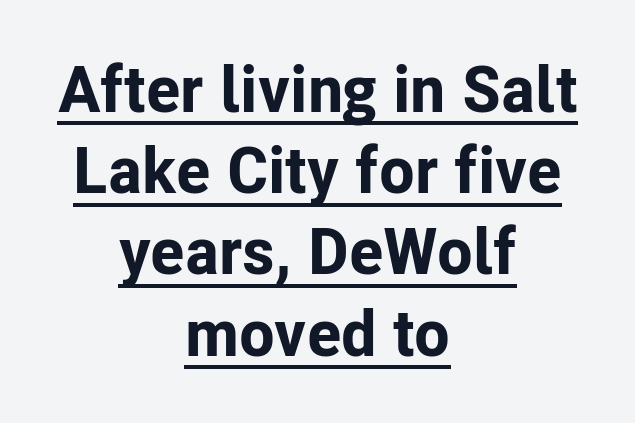
{"serif": "no", "italic": "no", "bold": "yes", "weight": "bold", "width": "normal", "stroke_contrast": "low", "x_height": "medium", "monospaced": "no", "underline": "yes", "align": "center", "line_spacing": "normal", "line_spacing_ratio": 1.25, "letter_spacing": "normal", "letter_spacing_em": 0.0, "glyph_px": 65}
